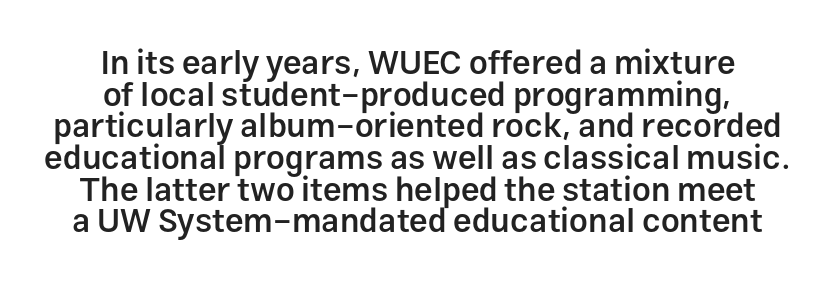
{"serif": "no", "italic": "no", "bold": "semi", "weight": "semibold", "width": "normal", "stroke_contrast": "low", "x_height": "medium", "monospaced": "no", "underline": "no", "align": "center", "line_spacing": "tight", "line_spacing_ratio": 0.96, "letter_spacing": "normal", "letter_spacing_em": 0.0, "glyph_px": 33}
